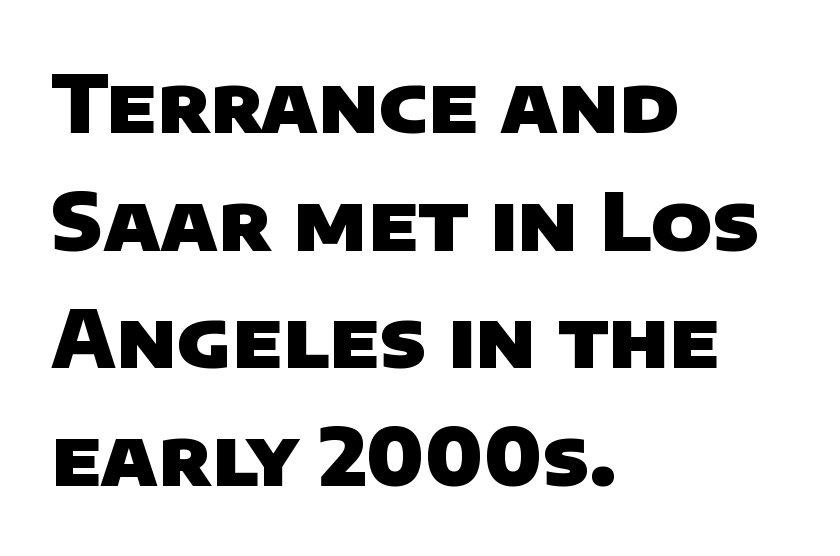
Q: Is the text bold? A: Yes.
Q: Is the typeface a serif or a sans-serif typeface? A: Sans-serif.
Q: Is the text underlined? A: No.
Q: How is the paragraph aligned? A: Left-aligned.
Q: Is the spacing between letters normal or unusually wide? A: Normal.
Q: Is the spacing between lines tight, normal or loose? A: Normal.
Q: Width (condensed, normal, or wide)? A: Normal.
Q: Stroke contrast? A: Low.
Q: x-height? A: Large.
Q: Monospaced? A: No.
